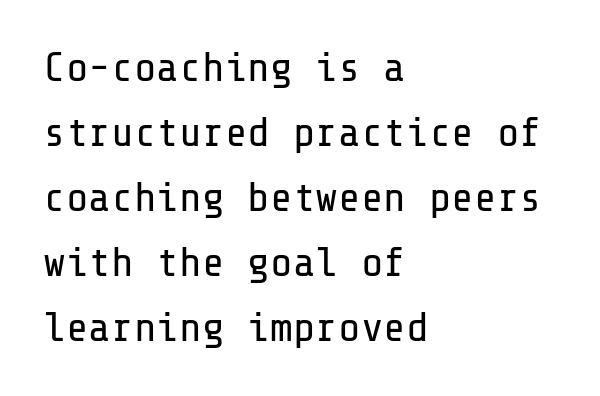
Q: Is the text bold? A: No.
Q: Is the text italic (slanted)? A: No, it is upright.
Q: Is the typeface a serif or a sans-serif typeface? A: Sans-serif.
Q: Is the text underlined? A: No.
Q: How is the paragraph aligned? A: Left-aligned.
Q: Is the spacing between letters normal or unusually wide? A: Normal.
Q: Is the spacing between lines tight, normal or loose? A: Normal.
Q: Width (condensed, normal, or wide)? A: Normal.
Q: Stroke contrast? A: Low.
Q: x-height? A: Medium.
